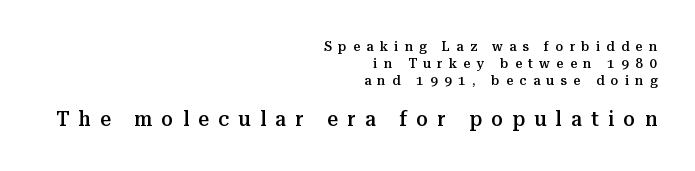
{"italic": "no", "bold": "semi", "underline": "no", "align": "right", "line_spacing_ratio": 1.22, "letter_spacing": "wide", "letter_spacing_em": 0.45, "larger_block": "second", "size_ratio": 1.5, "glyph_px": 21}
